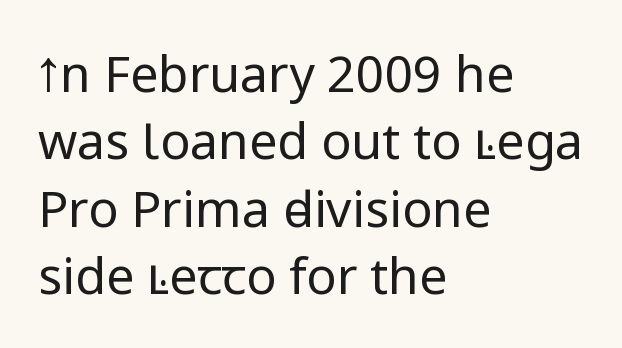
Q: Is the text bold? A: No.
Q: Is the text italic (slanted)? A: No, it is upright.
Q: Is the typeface a serif or a sans-serif typeface? A: Sans-serif.
Q: Is the text underlined? A: No.
Q: How is the paragraph aligned? A: Left-aligned.
Q: Is the spacing between letters normal or unusually wide? A: Normal.
Q: Is the spacing between lines tight, normal or loose? A: Normal.
Q: Width (condensed, normal, or wide)? A: Normal.
Q: Stroke contrast? A: Low.
Q: x-height? A: Medium.
Q: Monospaced? A: No.
